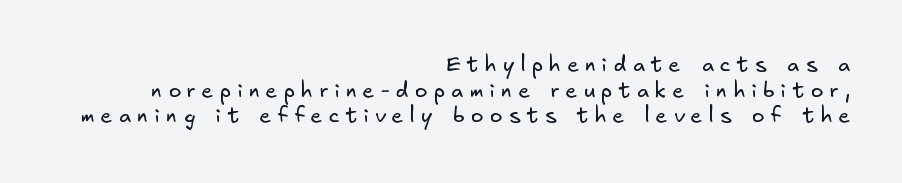
The image shows 21 px text type; set right-aligned, line spacing 1.22x, unusually wide letter spacing (+0.3 em), not underlined.
